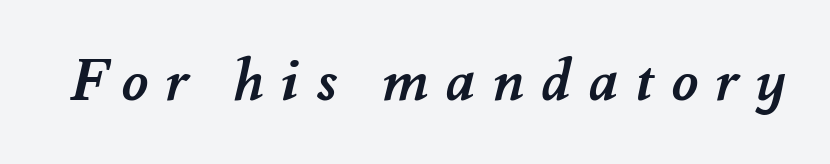
Q: Is the text bold? A: Yes.
Q: Is the text underlined? A: No.
Q: Is the spacing between letters normal or unusually wide? A: Unusually wide.
Q: Width (condensed, normal, or wide)? A: Normal.
Q: Stroke contrast? A: Medium.
Q: x-height? A: Small.
Q: Monospaced? A: No.
